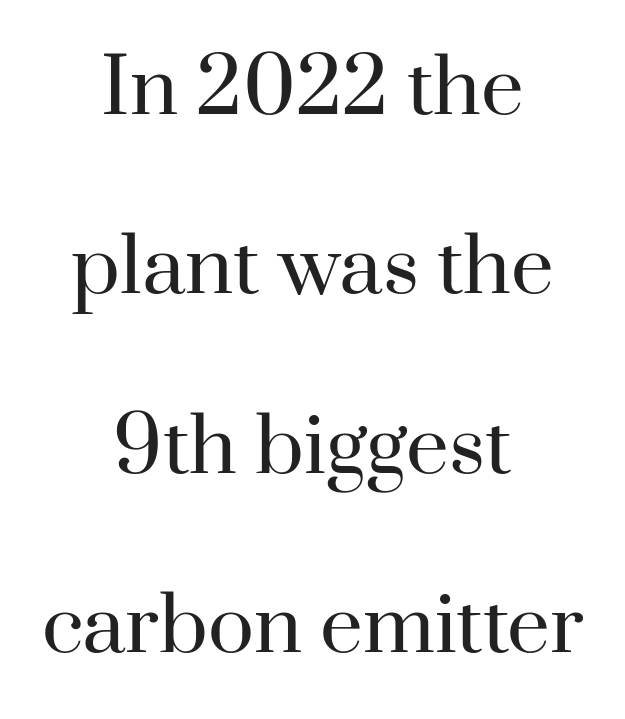
Stem width sits at or under what a default text font uses. The paragraph shown floats in the horizontal middle. The lines are spread far apart with generous leading. Does extra space separate the letters? No, they use regular spacing. Is there any slant? The stems are plumb.
